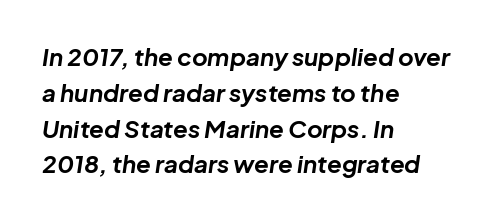
Reading down the column, the eye jumps a familiar distance to each next line. The letters are bold, with thick, heavy strokes. The whole block is typeset with a tilt. The line texture is even and compact thanks to regular tracking. Underlining? Definitely not there.
